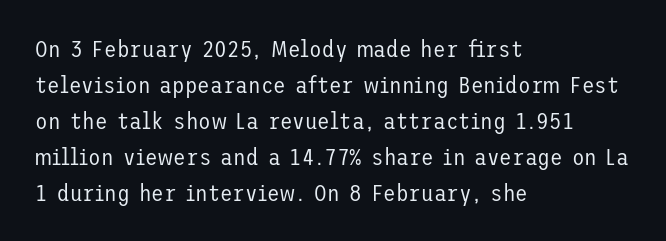
The image shows 23 px text type, upright; set left-aligned, normal line spacing (1.56x), normal letter spacing, not underlined.
